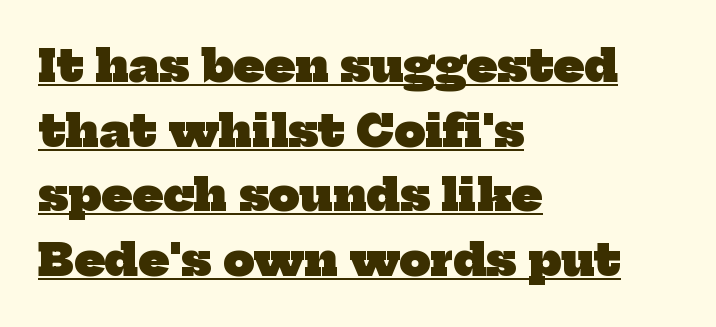
The image shows 44 px heavy serif type; set left-aligned, normal line spacing (1.47x), normal letter spacing, underlined; low stroke contrast and a medium x-height.
